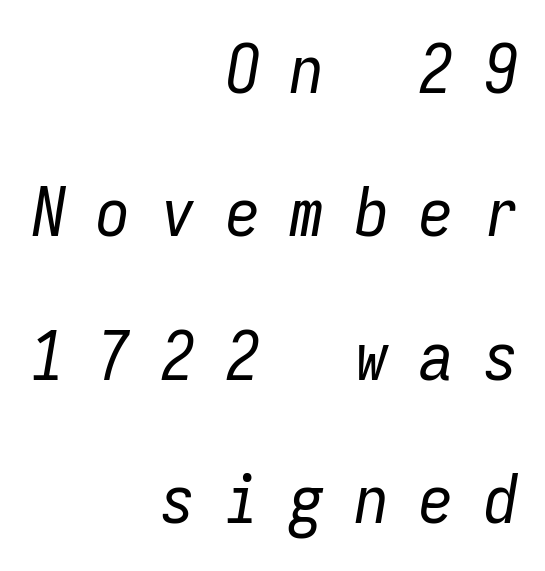
This is oblique type, the kind used for emphasis or titles. The rendering uses typewriter-style spacing with identical character cells. This reads as an unemphasized weight, regular at the heaviest. Summary of vertical rhythm: relaxed, with wide interline spacing. Characters follow at a spacing far wider than the type designer built in. The strip under each line holds only bare page.
